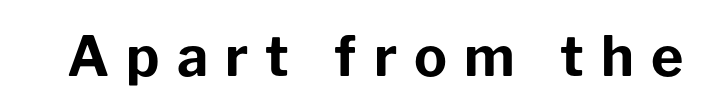
Q: Is the text bold? A: Yes.
Q: Is the text italic (slanted)? A: No, it is upright.
Q: Is the typeface a serif or a sans-serif typeface? A: Sans-serif.
Q: Is the text underlined? A: No.
Q: Is the spacing between letters normal or unusually wide? A: Unusually wide.
Q: Width (condensed, normal, or wide)? A: Normal.
Q: Stroke contrast? A: Low.
Q: x-height? A: Medium.
Q: Monospaced? A: No.
